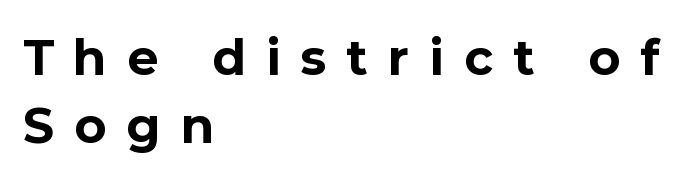
Q: Is the text bold? A: Yes.
Q: Is the text italic (slanted)? A: No, it is upright.
Q: Is the typeface a serif or a sans-serif typeface? A: Sans-serif.
Q: Is the text underlined? A: No.
Q: How is the paragraph aligned? A: Left-aligned.
Q: Is the spacing between letters normal or unusually wide? A: Unusually wide.
Q: Is the spacing between lines tight, normal or loose? A: Normal.
Q: Width (condensed, normal, or wide)? A: Normal.
Q: x-height? A: Medium.
Q: Monospaced? A: No.
